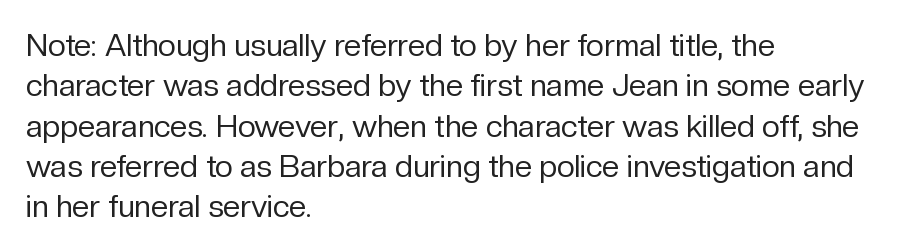
Descender tails drop into unmarked territory. Is the block centered? No — it sits flush against the left margin. You can tell it's not italic because the verticals are truly vertical. Do the characters align in a grid? No, the font is proportional.
